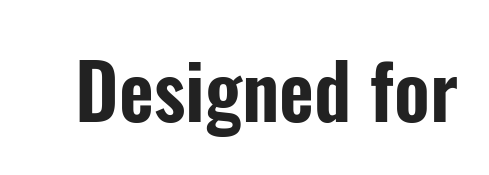
Q: Is the text italic (slanted)? A: No, it is upright.
Q: Is the typeface a serif or a sans-serif typeface? A: Sans-serif.
Q: Is the text underlined? A: No.
Q: Is the spacing between letters normal or unusually wide? A: Normal.
Q: Width (condensed, normal, or wide)? A: Condensed.
Q: Stroke contrast? A: Low.
Q: x-height? A: Medium.
Q: Monospaced? A: No.
